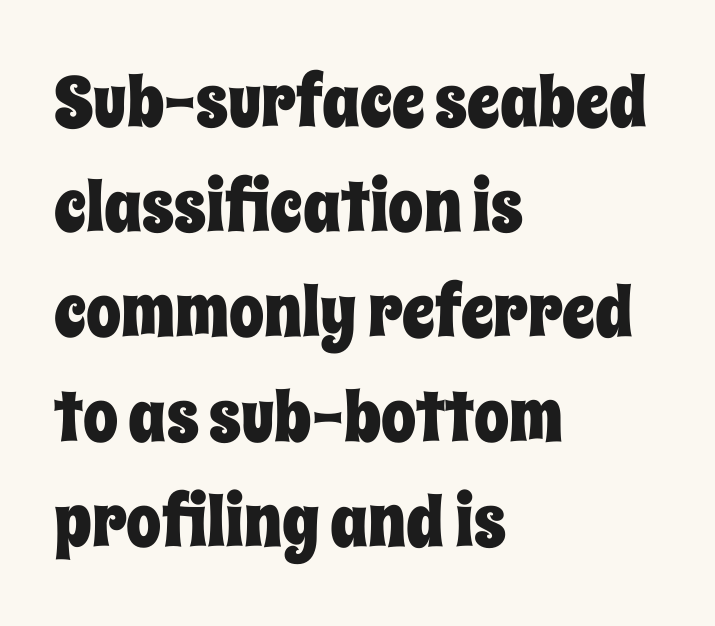
Has an underline been added? It has not. The type sits square on the baseline with zero lean. Every row of glyphs begins at an identical x-position on the left. Tracking value appears to be zero — textbook default spacing. Baseline-to-baseline distance is the conventional proportion of letter height.
